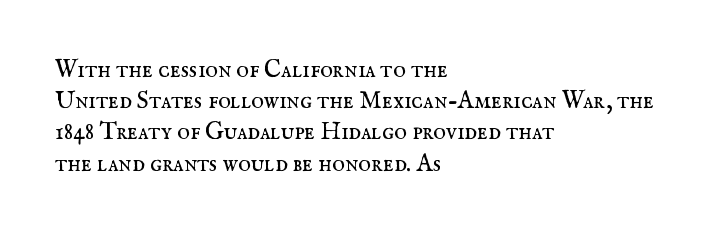
The ragged edge is on the right, which tells us the setting is flush left. The passage shown is not underscored anywhere. These lines were composed using upright roman letters. This sample uses plain, unmodified letter spacing. Reading down the column, the eye jumps a familiar distance to each next line.
